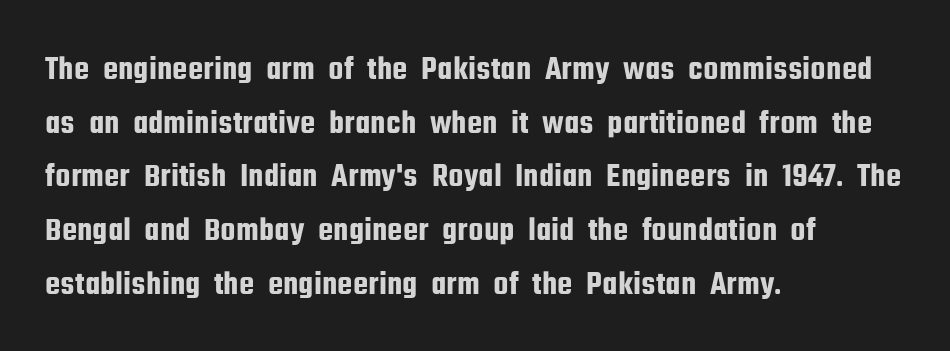
The image shows 34 px condensed sans-serif type, upright; set left-aligned, normal line spacing (1.58x), normal letter spacing, not underlined; low stroke contrast and a medium x-height.
